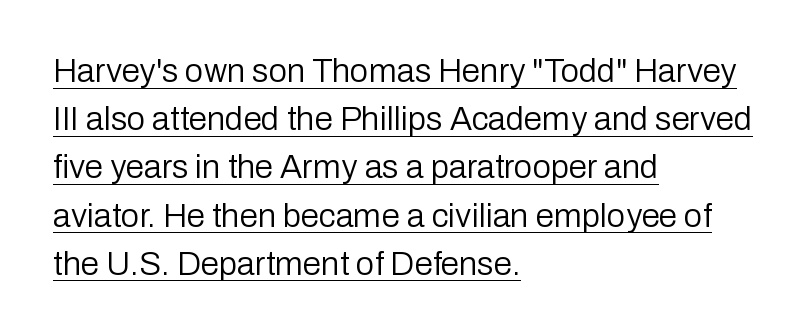
{"serif": "no", "italic": "no", "bold": "no", "weight": "regular", "width": "normal", "stroke_contrast": "low", "x_height": "medium", "monospaced": "no", "underline": "yes", "align": "left", "line_spacing": "normal", "line_spacing_ratio": 1.46, "letter_spacing": "normal", "letter_spacing_em": 0.0, "glyph_px": 33}
